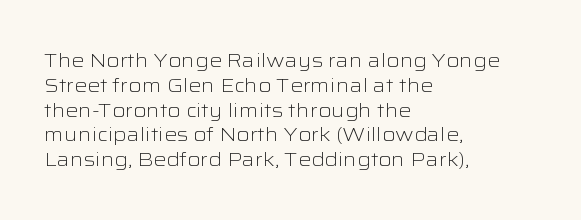
The image shows 20 px text type, upright; set left-aligned, line spacing 1.24x, normal letter spacing, not underlined.
